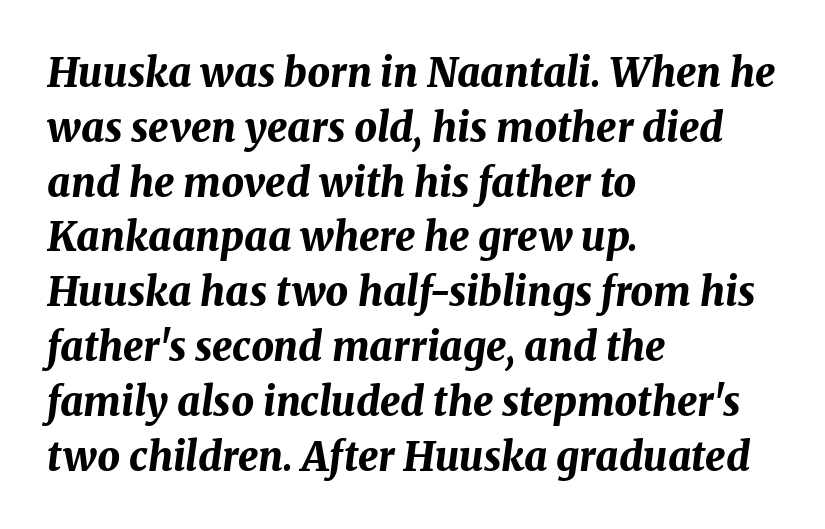
{"italic": "yes", "lean": "right", "slant_degrees": 8, "bold": "yes", "weight": "bold", "width": "normal", "stroke_contrast": "medium", "x_height": "medium", "monospaced": "no", "underline": "no", "align": "left", "line_spacing": "normal", "line_spacing_ratio": 1.37, "letter_spacing": "normal", "letter_spacing_em": 0.0, "glyph_px": 40}
